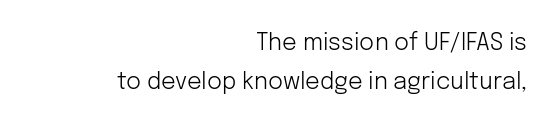
The image shows 23 px text type, upright; set right-aligned, normal line spacing (1.69x), normal letter spacing, not underlined.
